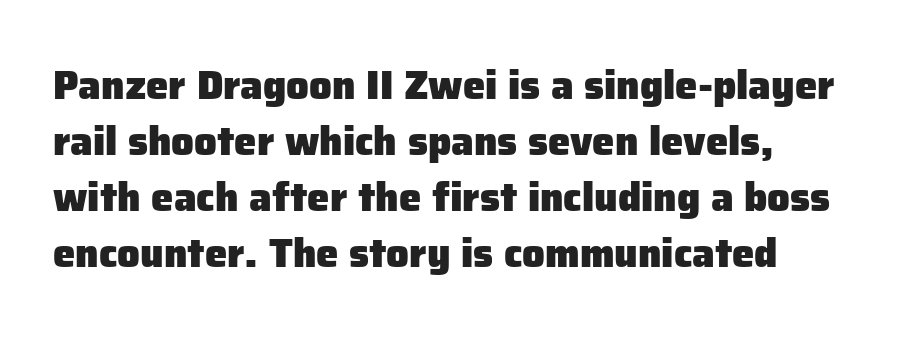
The image shows 40 px heavy sans-serif type, upright; set left-aligned, normal line spacing (1.4x), normal letter spacing, not underlined; low stroke contrast and a medium x-height.
